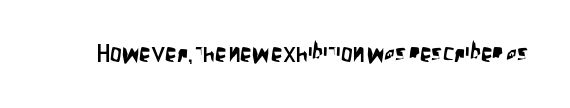
The image shows 23 px text type, upright; set normal letter spacing, not underlined.
